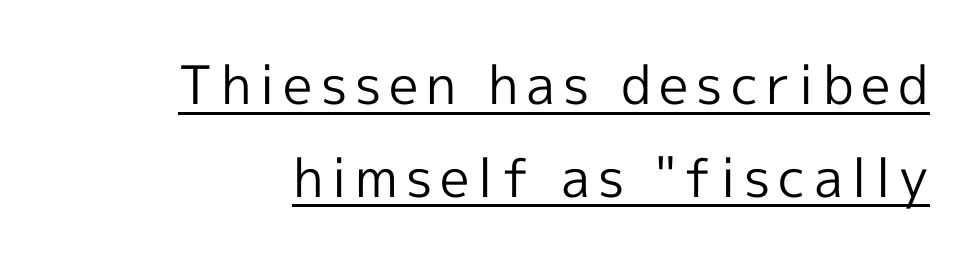
Q: Is the text bold? A: No.
Q: Is the text italic (slanted)? A: No, it is upright.
Q: Is the typeface a serif or a sans-serif typeface? A: Sans-serif.
Q: Is the text underlined? A: Yes.
Q: Width (condensed, normal, or wide)? A: Normal.
Q: x-height? A: Medium.
Q: Monospaced? A: No.
